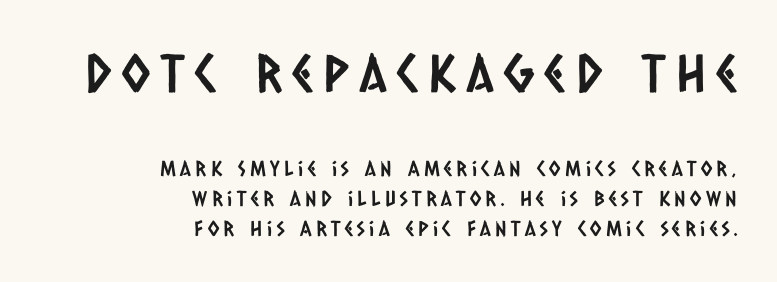
Q: Is the typeface a serif or a sans-serif typeface? A: Sans-serif.
Q: Is the text underlined? A: No.
Q: How is the paragraph aligned? A: Right-aligned.
Q: Is the spacing between letters normal or unusually wide? A: Unusually wide.
Q: Is the spacing between lines tight, normal or loose? A: Normal.
Q: Which block of text is set in a larger size, the first (top) or the second (bottom)? A: The first (top) one.
Q: Width (condensed, normal, or wide)? A: Condensed.
Q: Stroke contrast? A: Low.
Q: x-height? A: Large.
Q: Monospaced? A: No.
